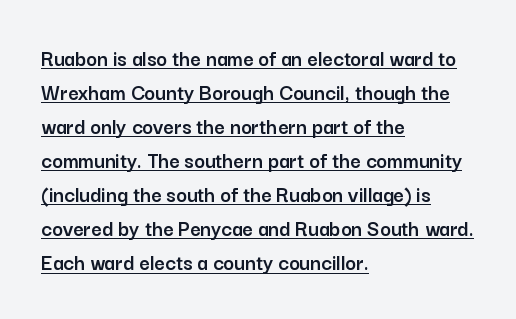
The image shows 23 px text type, upright; set left-aligned, normal line spacing (1.48x), normal letter spacing, underlined.
